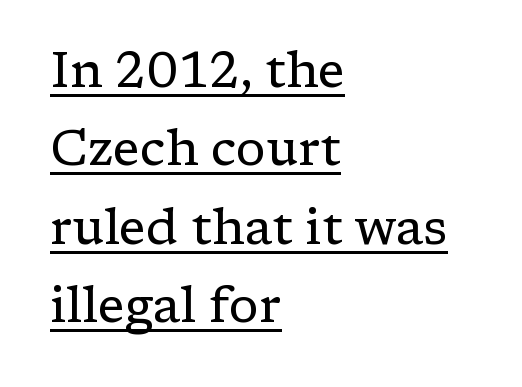
Summary of weight: not heavy and not bold. In terms of leading, this rendering sits right in the middle. What stands out about the letter spacing? Nothing — it is the standard amount. If you drew a ruler down the left edge, every line would touch it. Tall strokes in this sample are plumb rather than angled.
